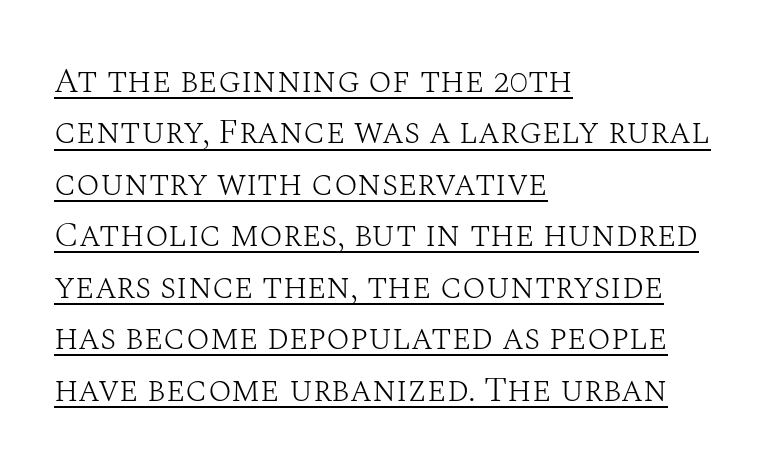
Q: Is the text bold? A: No.
Q: Is the text italic (slanted)? A: No, it is upright.
Q: Is the typeface a serif or a sans-serif typeface? A: Serif.
Q: Is the text underlined? A: Yes.
Q: How is the paragraph aligned? A: Left-aligned.
Q: Is the spacing between letters normal or unusually wide? A: Normal.
Q: Is the spacing between lines tight, normal or loose? A: Normal.
Q: Width (condensed, normal, or wide)? A: Normal.
Q: Stroke contrast? A: Medium.
Q: x-height? A: Large.
Q: Monospaced? A: No.
